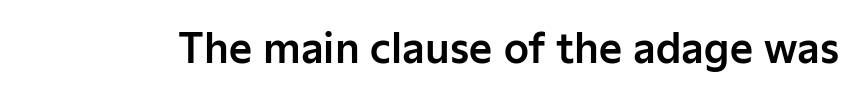
{"serif": "no", "italic": "no", "width": "normal", "stroke_contrast": "low", "x_height": "medium", "monospaced": "no", "underline": "no", "letter_spacing": "normal", "letter_spacing_em": 0.0, "glyph_px": 40}
